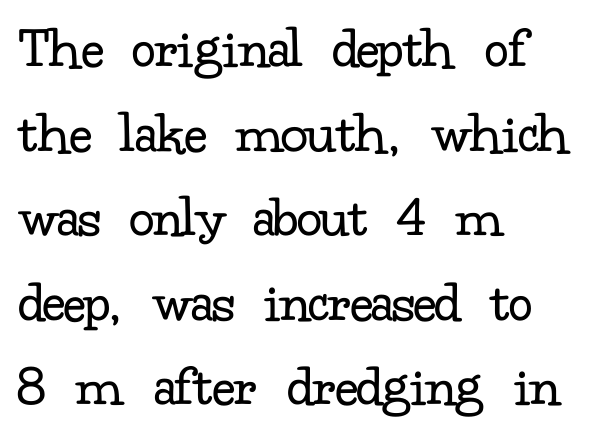
Interline gaps are of average width in this sample. Each letter keeps its own natural width here, so spacing adapts to shape. Words appear dense and cohesive because spacing is normal. Summary of weight: not heavy and not bold. The characters display serif detailing at their extremities. Descender tails drop into unmarked territory.
